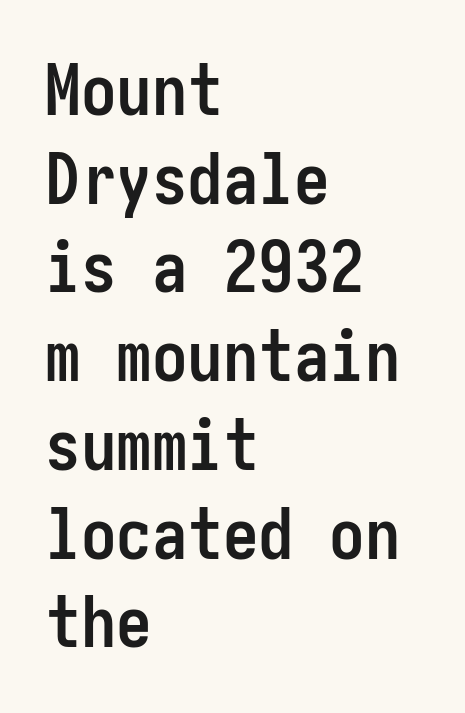
These lines are set flush left with a ragged right edge. This is roman type, the default non-slanted kind. How are the letters spaced? Ordinarily, with no added tracking. Honestly, there is no underline to notice here at all.
